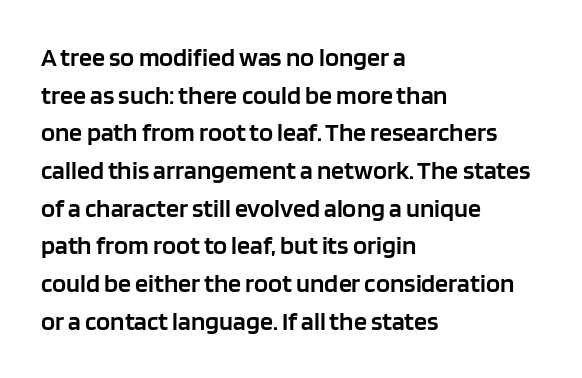
{"italic": "no", "bold": "semi", "underline": "no", "align": "left", "line_spacing": "normal", "line_spacing_ratio": 1.45, "letter_spacing": "normal", "letter_spacing_em": 0.0, "glyph_px": 26}
